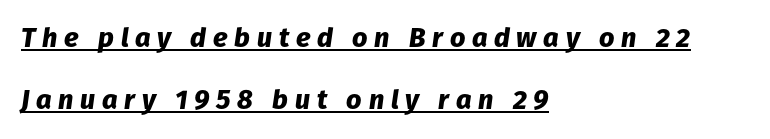
{"italic": "yes", "lean": "right", "slant_degrees": 8, "bold": "yes", "underline": "yes", "align": "left", "line_spacing": "loose", "line_spacing_ratio": 2.3, "letter_spacing": "wide", "letter_spacing_em": 0.25, "glyph_px": 27}
